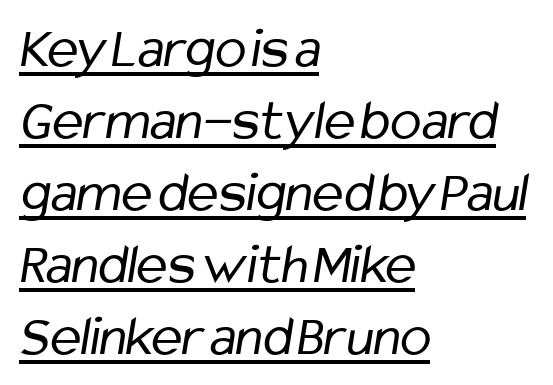
{"serif": "no", "bold": "no", "weight": "regular", "width": "condensed", "stroke_contrast": "low", "x_height": "medium", "monospaced": "no", "underline": "yes", "align": "left", "line_spacing_ratio": 1.24, "letter_spacing": "normal", "letter_spacing_em": 0.0, "glyph_px": 58}
